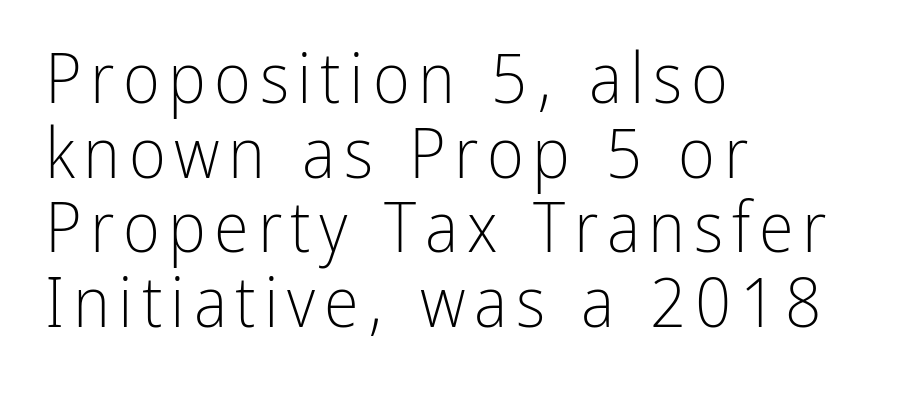
This is not heavy type; no bold has been used. The letters stand straight up with perfectly vertical stems. I'd call this a sans setting — the letters go barefoot. How would I describe the line gaps? Narrow and economical. The area under the type is left untouched. The passage shown is typed in a proportional face where columns would drift.
